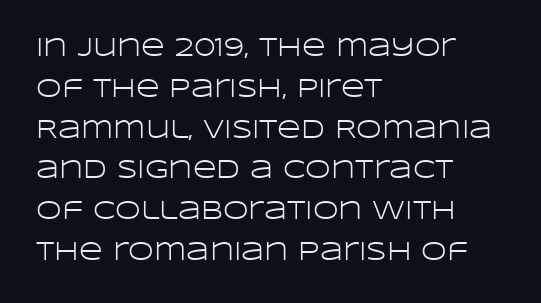
The gap between lines stays unmarked. No extra tracking has been applied to these lines. Does the leading feel generous? No, just average. Short and long lines alike share a common starting point at left.
